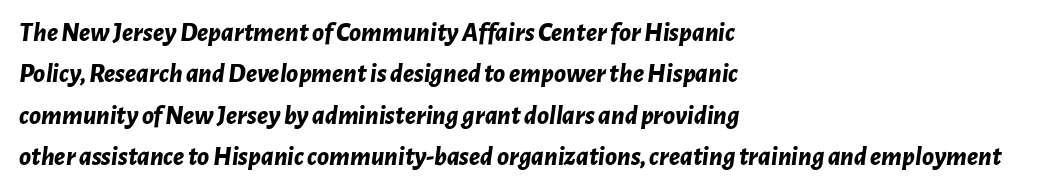
Q: Is the text bold? A: Yes.
Q: Is the text italic (slanted)? A: Yes, it leans right by about 7 degrees.
Q: Is the text underlined? A: No.
Q: How is the paragraph aligned? A: Left-aligned.
Q: Is the spacing between letters normal or unusually wide? A: Normal.
Q: Is the spacing between lines tight, normal or loose? A: Normal.
